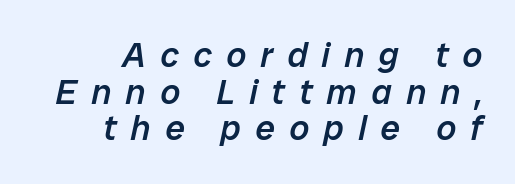
Q: Is the text bold? A: Semi-bold.
Q: Is the text italic (slanted)? A: Yes, it leans right by about 12 degrees.
Q: Is the text underlined? A: No.
Q: How is the paragraph aligned? A: Right-aligned.
Q: Is the spacing between letters normal or unusually wide? A: Unusually wide.
Q: Is the spacing between lines tight, normal or loose? A: Tight.
Q: Width (condensed, normal, or wide)? A: Normal.
Q: Stroke contrast? A: Low.
Q: x-height? A: Medium.
Q: Monospaced? A: No.
